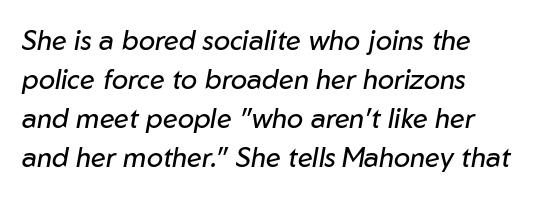
Q: Is the text bold? A: No.
Q: Is the text italic (slanted)? A: Yes, it leans right by about 10 degrees.
Q: Is the text underlined? A: No.
Q: How is the paragraph aligned? A: Left-aligned.
Q: Is the spacing between letters normal or unusually wide? A: Normal.
Q: Is the spacing between lines tight, normal or loose? A: Normal.
